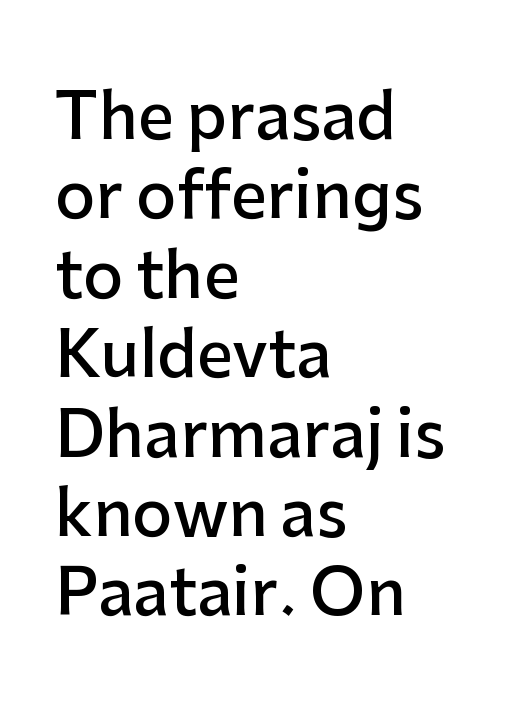
The image shows 63 px semibold sans-serif type, upright; set left-aligned, normal line spacing (1.26x), normal letter spacing, not underlined; low stroke contrast and a medium x-height.
